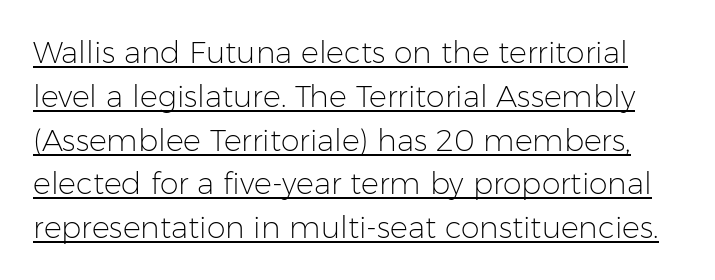
The rendering shows plain stroke endings on the letterforms — a sans-serif design. Notice how descenders clear the ascenders below comfortably — that's standard leading. Underlined type. Students, note that the glyphs here touch the page at normal intervals. No letter is thick-stroked: the sample isn't bold.
